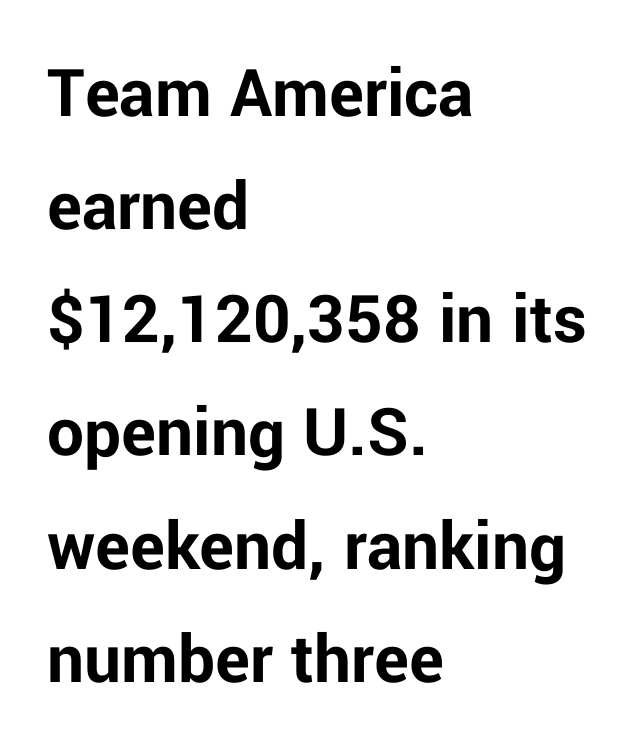
The image shows 73 px bold sans-serif type, upright; set left-aligned, normal line spacing (1.55x), normal letter spacing, not underlined; low stroke contrast and a medium x-height.
